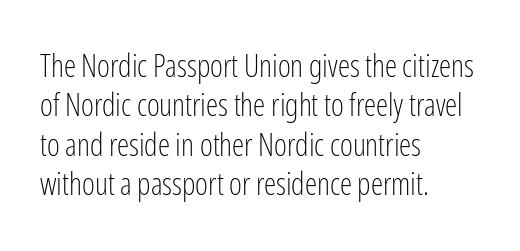
Q: Is the text bold? A: No.
Q: Is the text italic (slanted)? A: No, it is upright.
Q: Is the typeface a serif or a sans-serif typeface? A: Sans-serif.
Q: Is the text underlined? A: No.
Q: How is the paragraph aligned? A: Left-aligned.
Q: Is the spacing between letters normal or unusually wide? A: Normal.
Q: Is the spacing between lines tight, normal or loose? A: Normal.
Q: Width (condensed, normal, or wide)? A: Condensed.
Q: Stroke contrast? A: Low.
Q: x-height? A: Medium.
Q: Monospaced? A: No.
